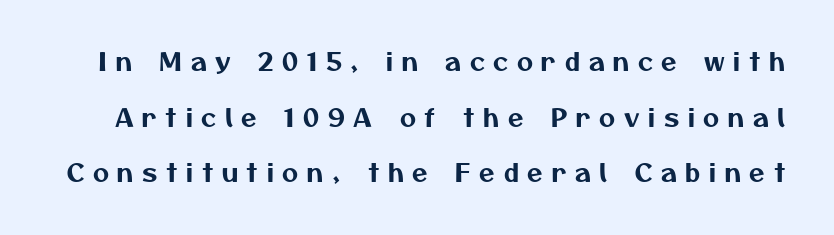
{"underline": "no", "line_spacing": "loose", "line_spacing_ratio": 2.23, "letter_spacing": "wide", "letter_spacing_em": 0.35, "glyph_px": 25}
